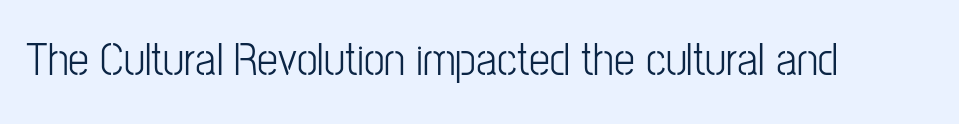
The image shows 47 px light, condensed sans-serif type, upright; set normal letter spacing, not underlined; low stroke contrast and a medium x-height.
